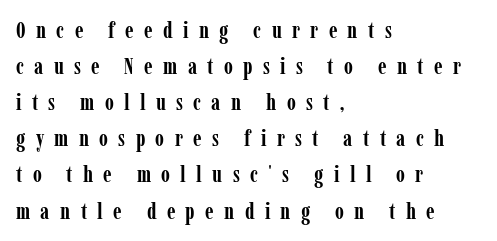
{"italic": "no", "bold": "yes", "underline": "no", "align": "left", "line_spacing": "normal", "line_spacing_ratio": 1.57, "letter_spacing": "wide", "letter_spacing_em": 0.45, "glyph_px": 23}
